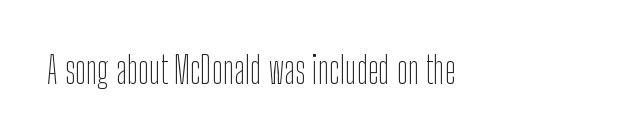
Think of a printed novel: that variable character pitch is what you see here. Posture: straight, roman, zero tilt. Look at the bottom of the vertical strokes: they stop flat, with no serifs. A clean baseline with only descenders dipping below it. On a weight scale, this lands at 450 or below. Between one letter and the next there's only the usual sliver of space.
